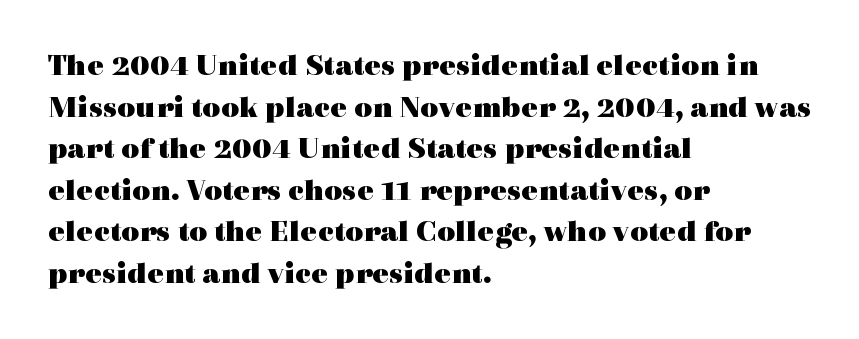
You could not count columns in this text — the font is proportionally spaced. The type family on display is of the serif kind. The leading is moderate, giving the passage an even texture. The typesetting leans heavy: a genuine bold. Posture: straight, roman, zero tilt.
